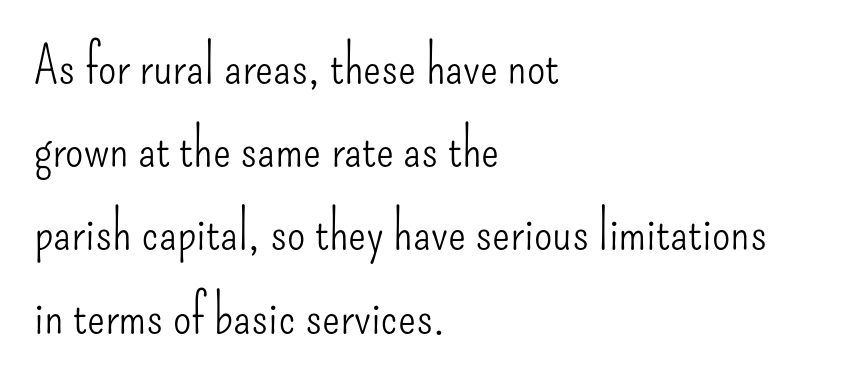
{"serif": "no", "italic": "no", "bold": "no", "weight": "light", "width": "condensed", "stroke_contrast": "low", "x_height": "small", "monospaced": "no", "underline": "no", "align": "left", "line_spacing": "normal", "line_spacing_ratio": 1.57, "letter_spacing": "normal", "letter_spacing_em": 0.0, "glyph_px": 53}
